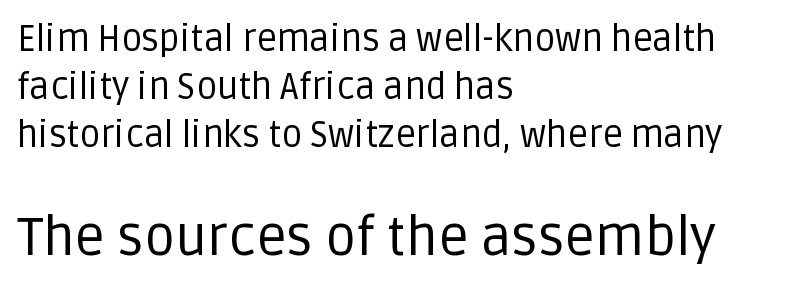
The image shows 54 px regular-weight sans-serif type, upright; set left-aligned, normal line spacing (1.34x), normal letter spacing, not underlined; the second (bottom) block is 1.5x larger; low stroke contrast and a large x-height.
